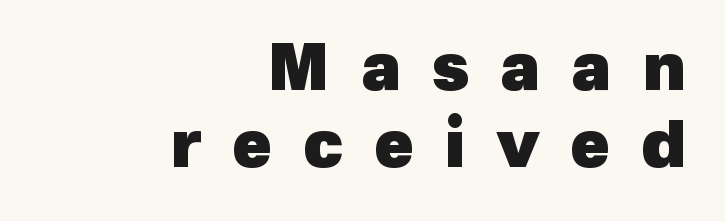
Q: Is the text bold? A: Yes.
Q: Is the typeface a serif or a sans-serif typeface? A: Sans-serif.
Q: Is the text underlined? A: No.
Q: How is the paragraph aligned? A: Right-aligned.
Q: Is the spacing between letters normal or unusually wide? A: Unusually wide.
Q: Width (condensed, normal, or wide)? A: Normal.
Q: x-height? A: Medium.
Q: Monospaced? A: No.
